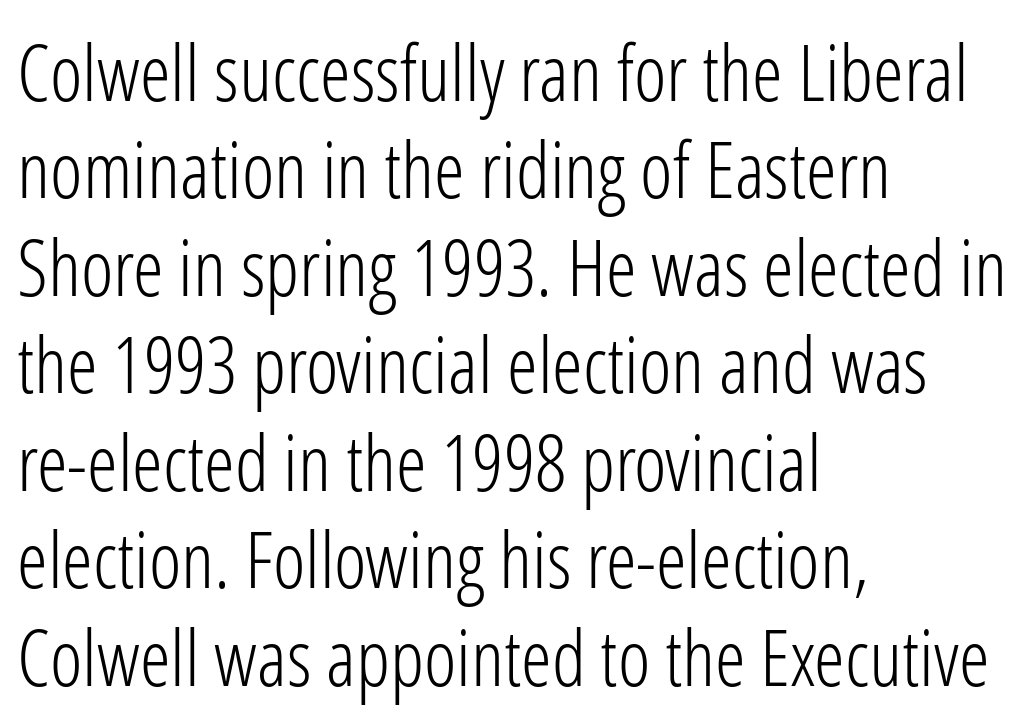
Q: Is the text bold? A: No.
Q: Is the text italic (slanted)? A: No, it is upright.
Q: Is the typeface a serif or a sans-serif typeface? A: Sans-serif.
Q: Is the text underlined? A: No.
Q: How is the paragraph aligned? A: Left-aligned.
Q: Is the spacing between letters normal or unusually wide? A: Normal.
Q: Is the spacing between lines tight, normal or loose? A: Normal.
Q: Width (condensed, normal, or wide)? A: Condensed.
Q: Stroke contrast? A: Low.
Q: x-height? A: Medium.
Q: Monospaced? A: No.
